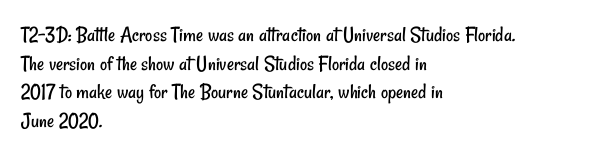
{"bold": "no", "underline": "no", "align": "left", "line_spacing": "normal", "line_spacing_ratio": 1.3, "letter_spacing": "normal", "letter_spacing_em": 0.0, "glyph_px": 22}
